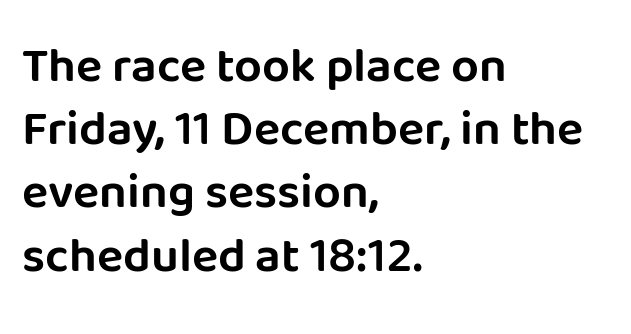
{"serif": "no", "italic": "no", "width": "normal", "stroke_contrast": "low", "x_height": "large", "monospaced": "no", "underline": "no", "align": "left", "line_spacing": "normal", "line_spacing_ratio": 1.29, "letter_spacing": "normal", "letter_spacing_em": 0.0, "glyph_px": 49}
